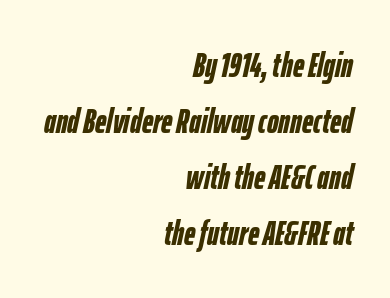
Q: Is the text bold? A: Yes.
Q: Is the text italic (slanted)? A: Yes, it leans right by about 12 degrees.
Q: Is the text underlined? A: No.
Q: How is the paragraph aligned? A: Right-aligned.
Q: Is the spacing between letters normal or unusually wide? A: Normal.
Q: Is the spacing between lines tight, normal or loose? A: Normal.
Q: Width (condensed, normal, or wide)? A: Condensed.
Q: Stroke contrast? A: Low.
Q: x-height? A: Medium.
Q: Monospaced? A: No.
